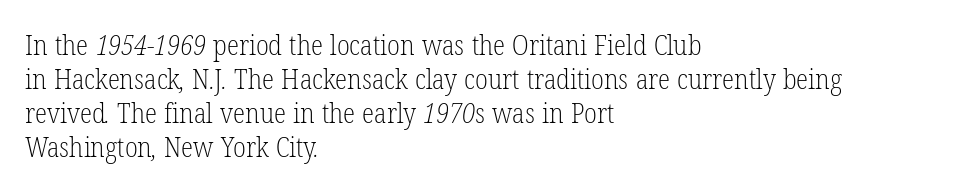
The image shows 28 px light, condensed serif type; set left-aligned, line spacing 1.21x, normal letter spacing, not underlined; low stroke contrast and a medium x-height.
